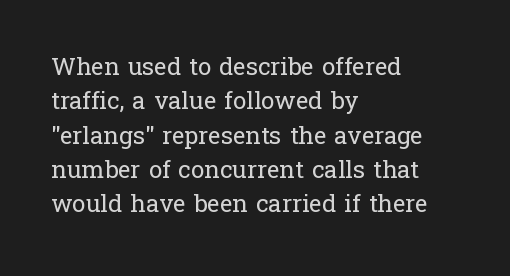
{"italic": "no", "bold": "no", "underline": "no", "align": "left", "line_spacing": "normal", "line_spacing_ratio": 1.43, "letter_spacing": "normal", "letter_spacing_em": 0.0, "glyph_px": 24}
